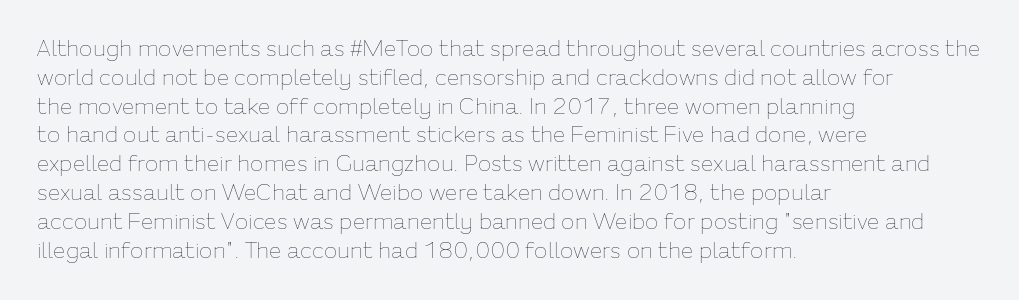
{"italic": "no", "bold": "no", "underline": "no", "align": "left", "line_spacing": "normal", "line_spacing_ratio": 1.31, "letter_spacing": "normal", "letter_spacing_em": 0.0, "glyph_px": 22}
